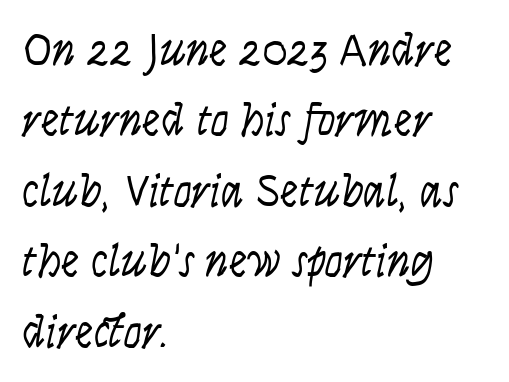
Q: Is the text bold? A: No.
Q: Is the text italic (slanted)? A: Yes.
Q: Is the typeface a serif or a sans-serif typeface? A: Sans-serif.
Q: Is the text underlined? A: No.
Q: How is the paragraph aligned? A: Left-aligned.
Q: Is the spacing between letters normal or unusually wide? A: Normal.
Q: Is the spacing between lines tight, normal or loose? A: Normal.
Q: Width (condensed, normal, or wide)? A: Condensed.
Q: Stroke contrast? A: Low.
Q: x-height? A: Large.
Q: Monospaced? A: No.
